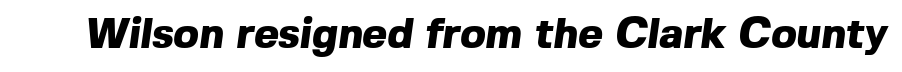
Q: Is the text bold? A: Yes.
Q: Is the typeface a serif or a sans-serif typeface? A: Sans-serif.
Q: Is the text underlined? A: No.
Q: Is the spacing between letters normal or unusually wide? A: Normal.
Q: Width (condensed, normal, or wide)? A: Normal.
Q: x-height? A: Medium.
Q: Monospaced? A: No.
